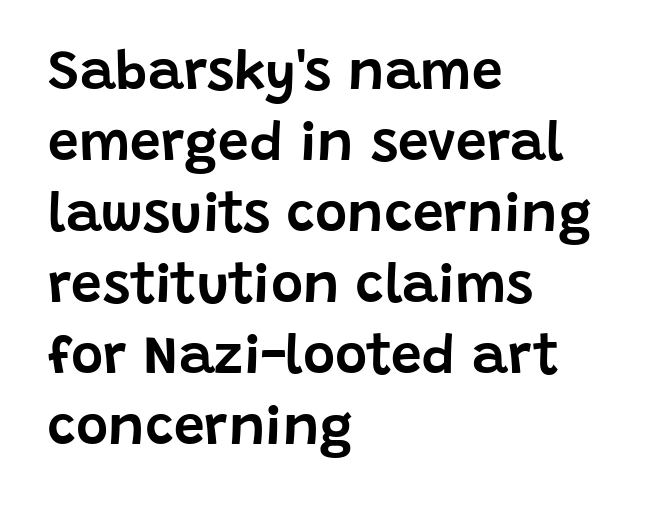
Q: Is the text italic (slanted)? A: No, it is upright.
Q: Is the typeface a serif or a sans-serif typeface? A: Sans-serif.
Q: Is the text underlined? A: No.
Q: How is the paragraph aligned? A: Left-aligned.
Q: Is the spacing between letters normal or unusually wide? A: Normal.
Q: Is the spacing between lines tight, normal or loose? A: Normal.
Q: Width (condensed, normal, or wide)? A: Normal.
Q: Stroke contrast? A: Low.
Q: x-height? A: Large.
Q: Monospaced? A: No.
